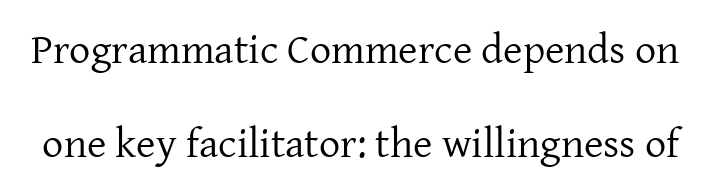
{"serif": "yes", "italic": "no", "bold": "no", "weight": "regular", "width": "normal", "stroke_contrast": "low", "x_height": "medium", "monospaced": "no", "underline": "no", "line_spacing": "loose", "line_spacing_ratio": 2.23, "letter_spacing": "normal", "letter_spacing_em": 0.0, "glyph_px": 42}
